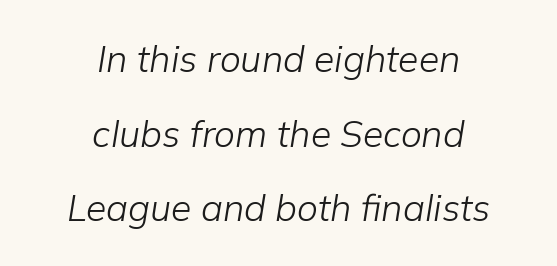
The image shows 37 px light type, italic (leaning right); set centered, loose line spacing (2.02x), normal letter spacing, not underlined; low stroke contrast and a medium x-height.
